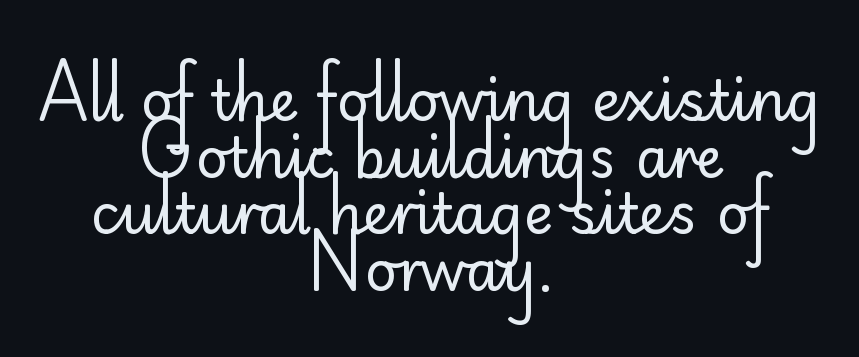
Q: Is the text bold? A: No.
Q: Is the text italic (slanted)? A: No, it is upright.
Q: Is the typeface a serif or a sans-serif typeface? A: Sans-serif.
Q: Is the text underlined? A: No.
Q: How is the paragraph aligned? A: Centered.
Q: Is the spacing between letters normal or unusually wide? A: Normal.
Q: Is the spacing between lines tight, normal or loose? A: Tight.
Q: Width (condensed, normal, or wide)? A: Normal.
Q: Stroke contrast? A: Low.
Q: x-height? A: Small.
Q: Monospaced? A: No.
